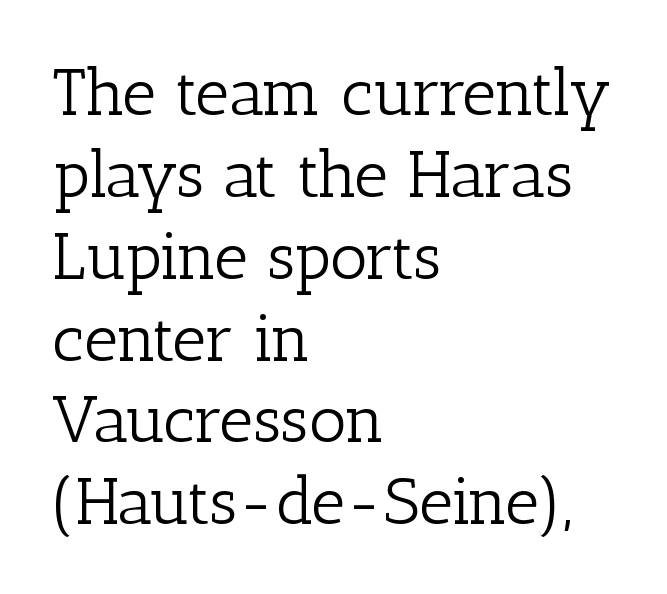
Weight: regular or lighter. Posture: straight, roman, zero tilt. Unmarked baselines from the first word to the last. Letterform terminals end in serifs throughout the passage. Left-aligned paragraph, ragged on the right.
